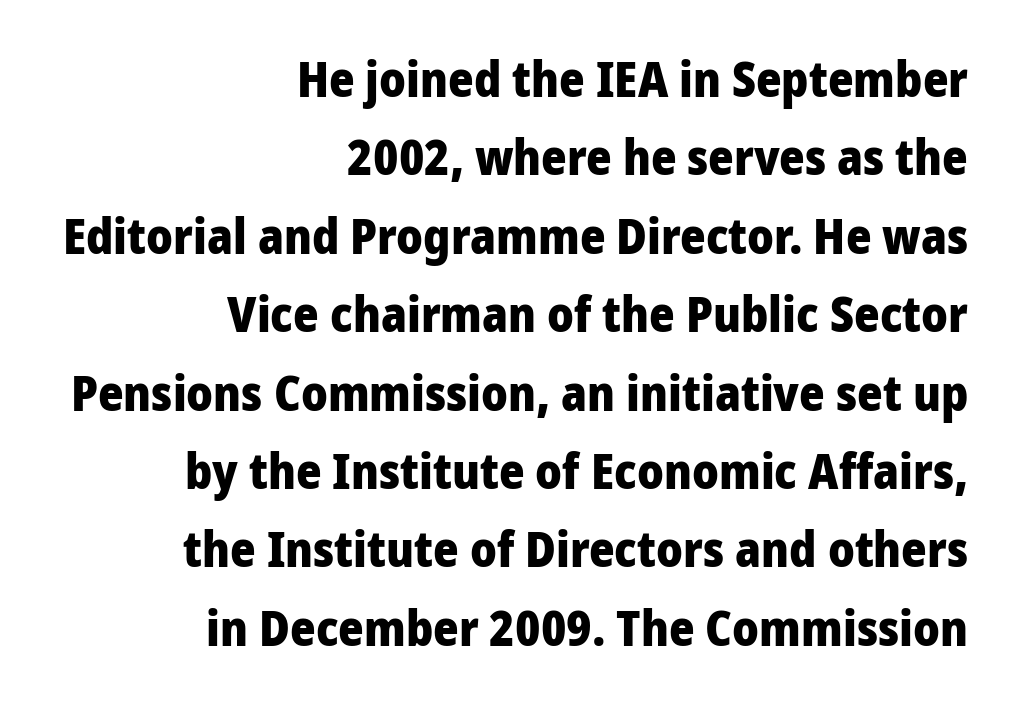
{"serif": "no", "italic": "no", "bold": "yes", "weight": "heavy", "width": "normal", "stroke_contrast": "low", "x_height": "medium", "monospaced": "no", "underline": "no", "align": "right", "line_spacing": "normal", "line_spacing_ratio": 1.6, "letter_spacing": "normal", "letter_spacing_em": 0.0, "glyph_px": 49}
